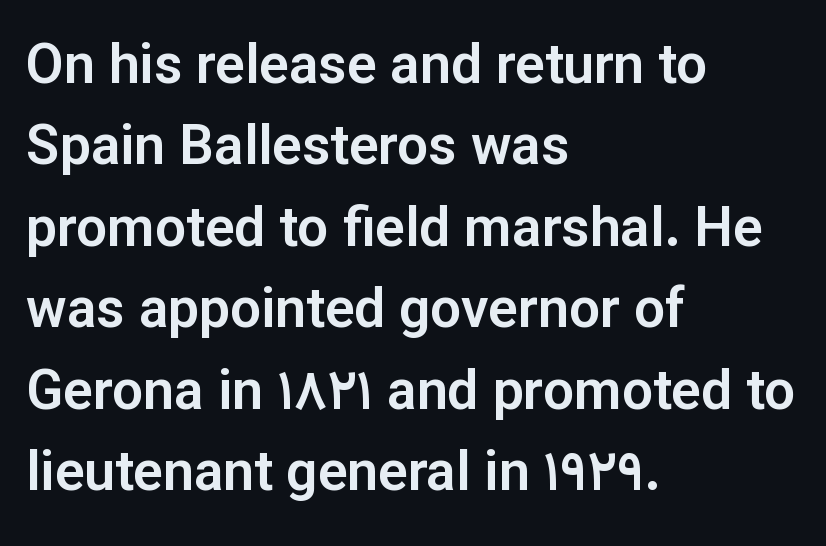
{"serif": "no", "italic": "no", "width": "normal", "stroke_contrast": "low", "x_height": "medium", "monospaced": "no", "underline": "no", "align": "left", "line_spacing": "normal", "line_spacing_ratio": 1.48, "letter_spacing": "normal", "letter_spacing_em": 0.0, "glyph_px": 55}
